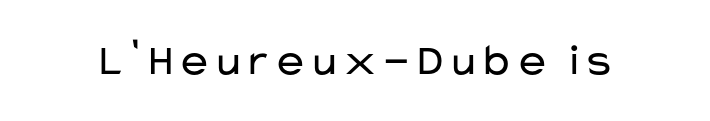
{"serif": "no", "italic": "no", "bold": "no", "weight": "regular", "width": "wide", "stroke_contrast": "low", "x_height": "medium", "monospaced": "no", "underline": "no", "letter_spacing": "normal", "letter_spacing_em": 0.0, "glyph_px": 44}
